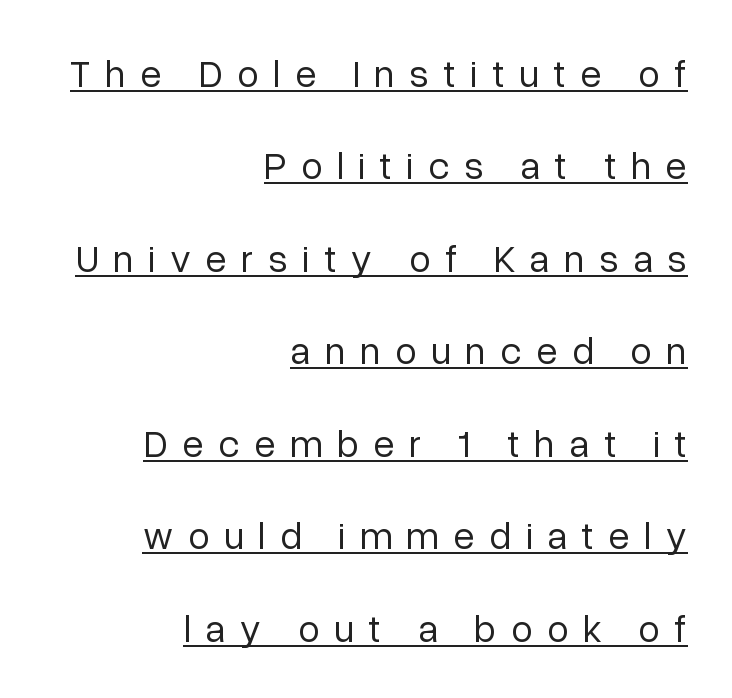
{"serif": "no", "italic": "no", "bold": "no", "weight": "regular", "width": "normal", "stroke_contrast": "low", "x_height": "medium", "monospaced": "no", "underline": "yes", "align": "right", "line_spacing": "loose", "line_spacing_ratio": 2.37, "letter_spacing": "wide", "letter_spacing_em": 0.37, "glyph_px": 39}
